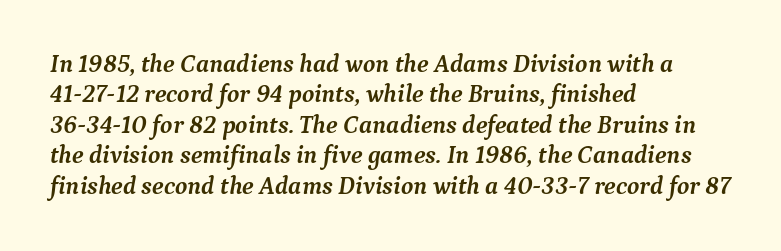
The letters sit at their default tracking, neither squeezed nor spread. Caption: bold face, heavy strokes. Caption: multi-line text, flush left, ragged right. Descenders are the only things crossing below the line. Tall strokes in this sample are angled rather than plumb.
